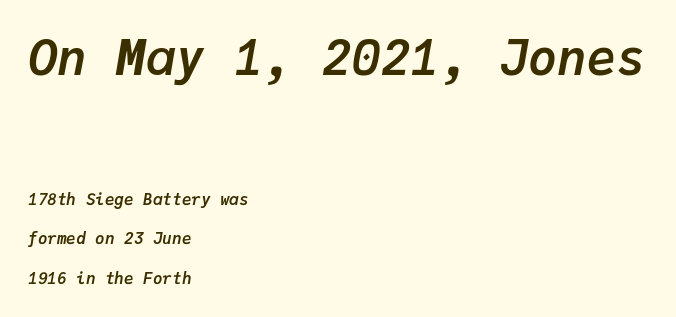
{"italic": "yes", "lean": "right", "slant_degrees": 9, "bold": "yes", "weight": "semibold", "width": "normal", "stroke_contrast": "low", "x_height": "medium", "monospaced": "yes", "underline": "no", "align": "left", "line_spacing": "loose", "line_spacing_ratio": 2.48, "letter_spacing": "normal", "letter_spacing_em": 0.0, "larger_block": "first", "size_ratio": 3.06, "glyph_px": 49}
